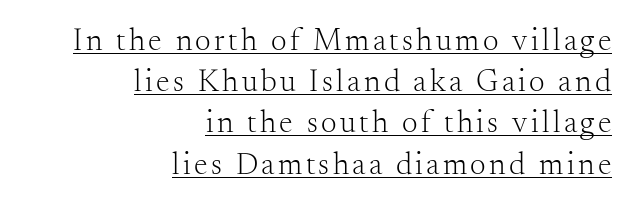
The image shows 31 px light serif type, upright; set right-aligned, normal line spacing (1.33x), underlined; medium stroke contrast and a small x-height.
